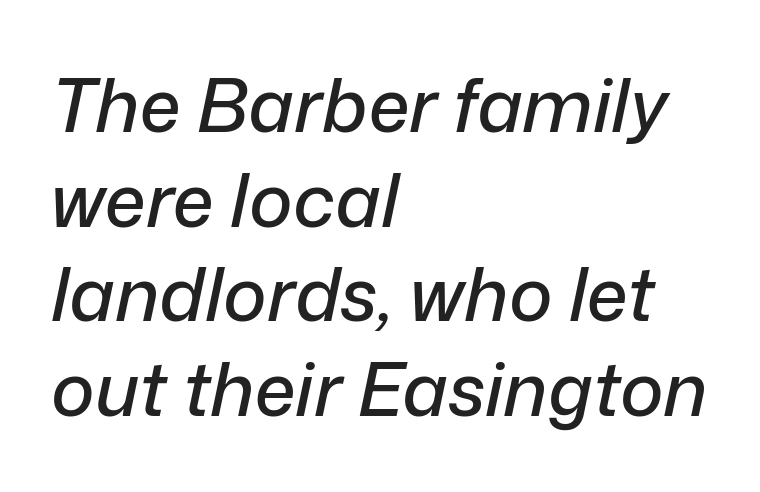
{"italic": "yes", "lean": "right", "slant_degrees": 12, "width": "normal", "stroke_contrast": "low", "x_height": "medium", "monospaced": "no", "underline": "no", "align": "left", "line_spacing": "normal", "line_spacing_ratio": 1.28, "letter_spacing": "normal", "letter_spacing_em": 0.0, "glyph_px": 74}
